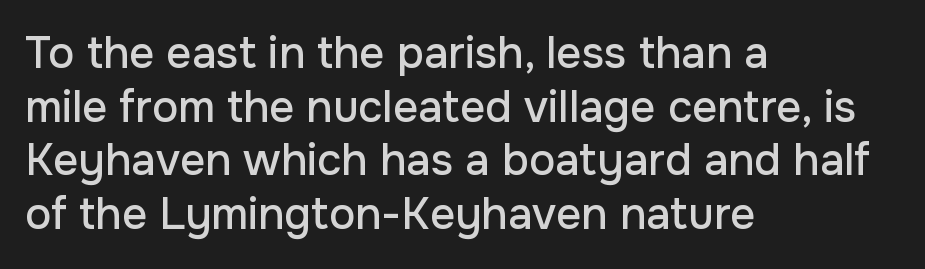
Here the glyphs are tracked normally, forming tight word shapes. The words here are not underlined. The font's upright variant was chosen for this text. Font category for this specimen: sans-serif.
